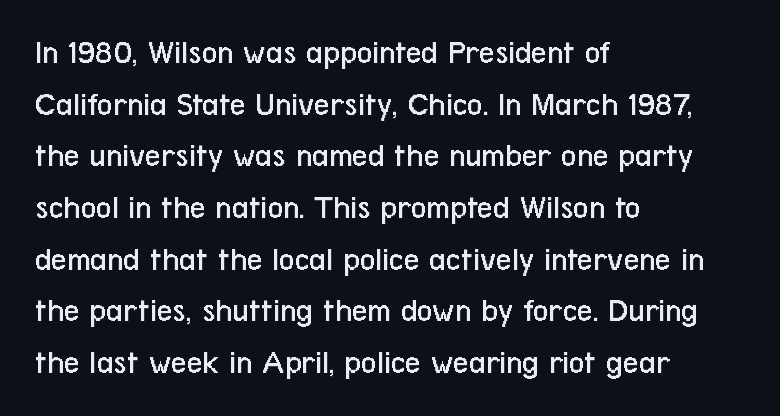
Q: Is the text bold? A: No.
Q: Is the text italic (slanted)? A: No, it is upright.
Q: Is the typeface a serif or a sans-serif typeface? A: Sans-serif.
Q: Is the text underlined? A: No.
Q: How is the paragraph aligned? A: Left-aligned.
Q: Is the spacing between letters normal or unusually wide? A: Normal.
Q: Is the spacing between lines tight, normal or loose? A: Normal.
Q: Width (condensed, normal, or wide)? A: Condensed.
Q: Stroke contrast? A: Low.
Q: x-height? A: Medium.
Q: Monospaced? A: No.
